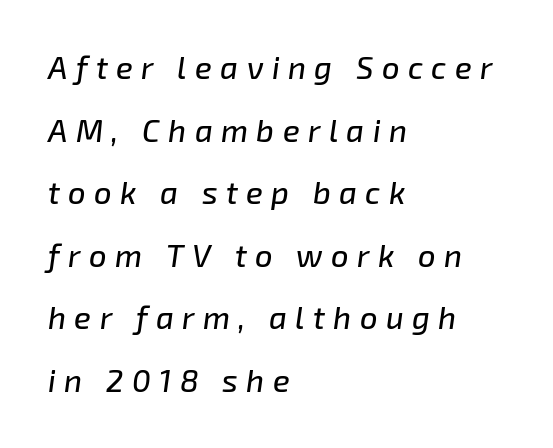
The image shows 31 px text type, italic (leaning right); set left-aligned, loose line spacing (2.02x), unusually wide letter spacing (+0.27 em), not underlined; low stroke contrast and a medium x-height.
